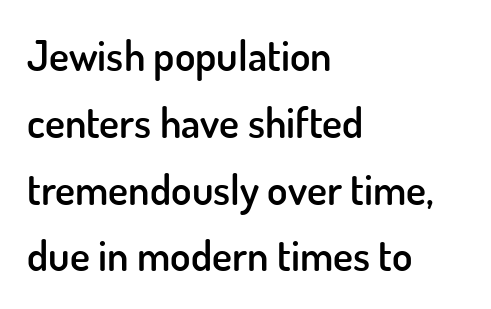
The image shows 42 px semibold sans-serif type, upright; set left-aligned, normal line spacing (1.59x), normal letter spacing, not underlined; low stroke contrast and a small x-height.
